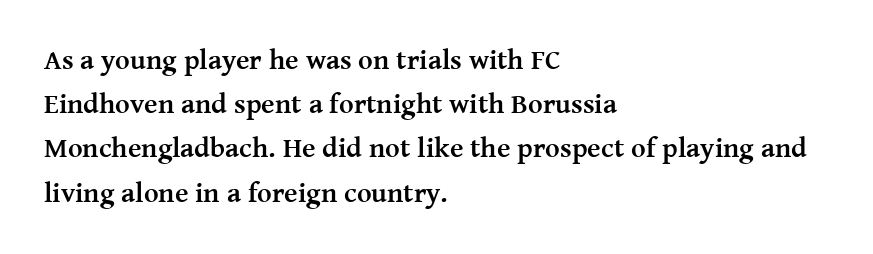
{"serif": "yes", "italic": "no", "bold": "yes", "weight": "semibold", "width": "normal", "stroke_contrast": "medium", "x_height": "medium", "monospaced": "no", "underline": "no", "align": "left", "line_spacing": "normal", "line_spacing_ratio": 1.58, "letter_spacing": "normal", "letter_spacing_em": 0.0, "glyph_px": 28}
